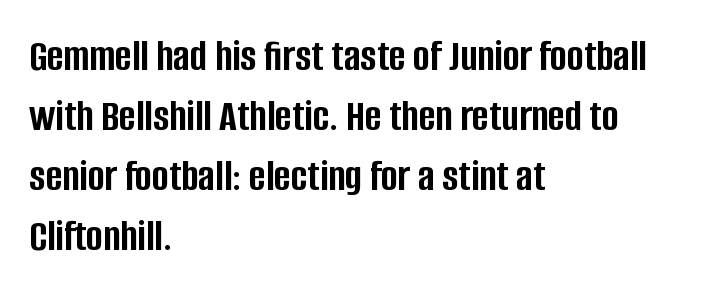
{"serif": "no", "italic": "no", "bold": "yes", "weight": "semibold", "width": "condensed", "stroke_contrast": "low", "x_height": "large", "monospaced": "no", "underline": "no", "align": "left", "line_spacing": "normal", "line_spacing_ratio": 1.33, "letter_spacing": "normal", "letter_spacing_em": 0.0, "glyph_px": 45}
